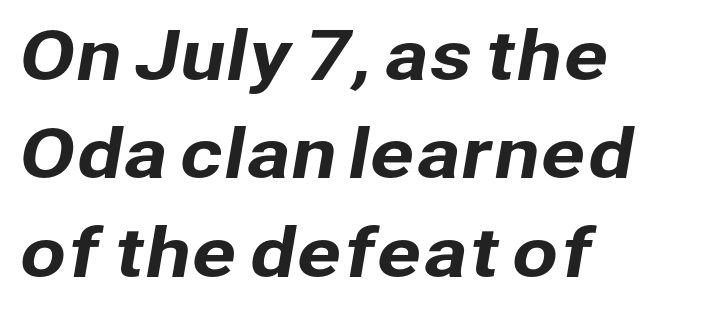
The image shows 67 px sans-serif type; set left-aligned, normal line spacing (1.47x), normal letter spacing, not underlined; low stroke contrast and a medium x-height.
